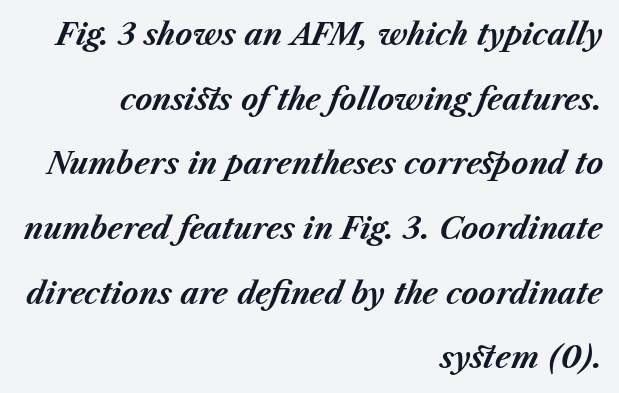
The image shows 29 px bold type, italic (leaning right); set right-aligned, loose line spacing (2.23x), normal letter spacing, not underlined; medium stroke contrast and a medium x-height.
